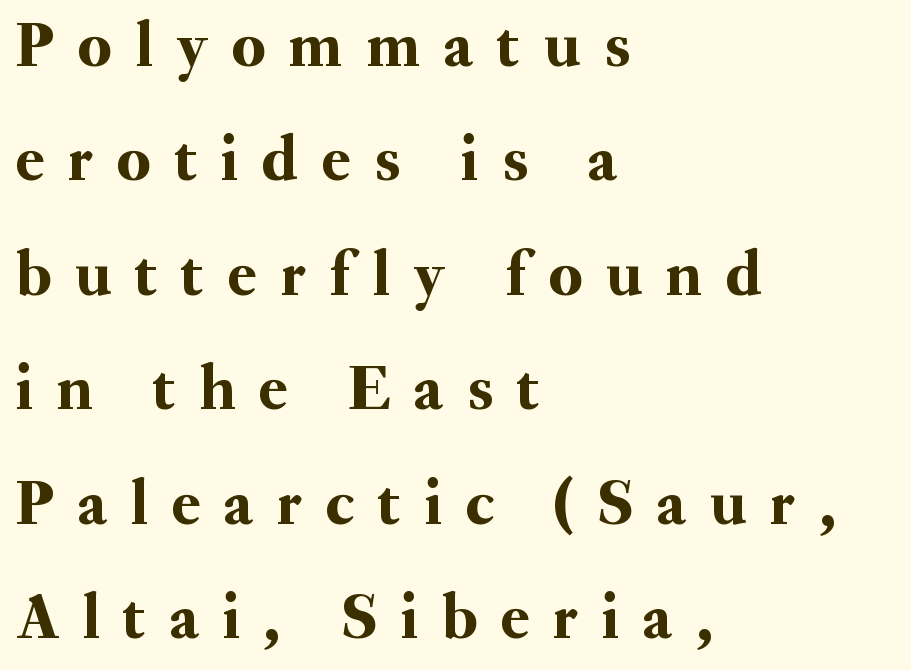
{"serif": "yes", "italic": "no", "width": "normal", "stroke_contrast": "medium", "x_height": "small", "monospaced": "no", "underline": "no", "align": "left", "line_spacing_ratio": 1.76, "letter_spacing": "wide", "letter_spacing_em": 0.37, "glyph_px": 65}
